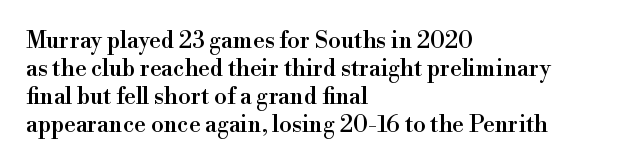
The image shows 23 px text type, upright; set left-aligned, line spacing 1.22x, normal letter spacing, not underlined.
